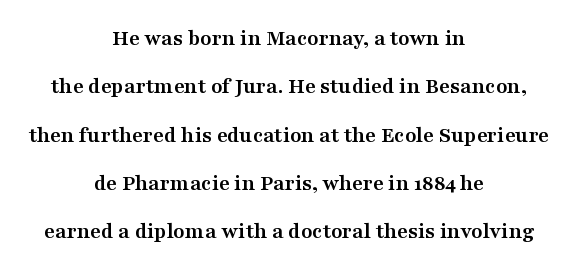
The image shows 23 px bold type, upright; set centered, loose line spacing (2.1x), normal letter spacing, not underlined.
